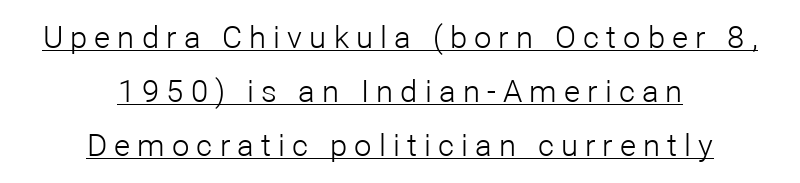
Stems and bowls with no extra thickness — not bold. Notice how the passage keeps no hard edge, just a central spine. Letter spacing: wide. The letters advance in unequal steps, a hallmark of proportional type.
